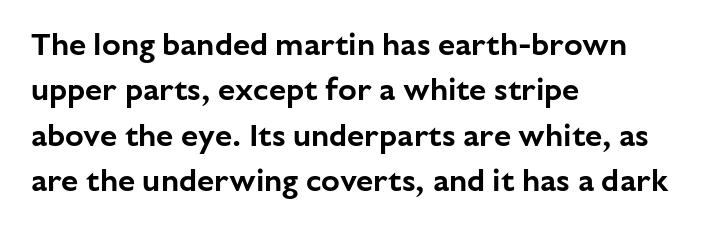
Classification — sans serif. In CSS terms this would be text-align: left. Nothing unusual about the tracking: characters are spaced as the font intends. Summary of vertical rhythm: regular, with standard interline spacing. The specimen omits any rule beneath the text block's lines. These lines were composed using upright roman letters.
